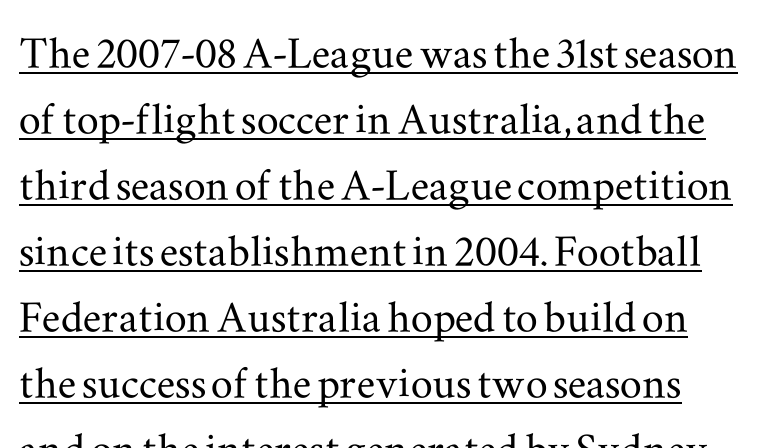
The image shows 55 px wide serif type, upright; set line spacing 1.2x, normal letter spacing, underlined; medium stroke contrast and a small x-height.
